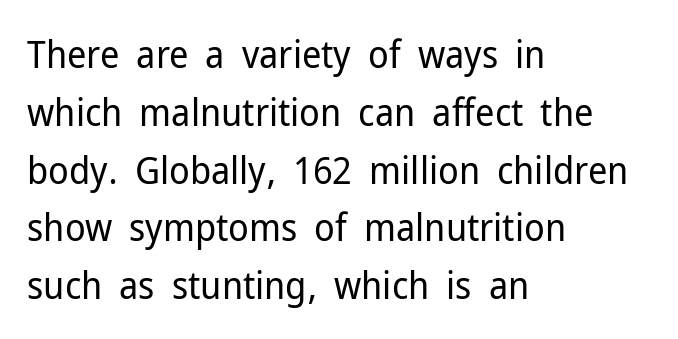
The image shows 38 px regular-weight sans-serif type, upright; set left-aligned, normal line spacing (1.52x), normal letter spacing, not underlined; low stroke contrast and a medium x-height.
